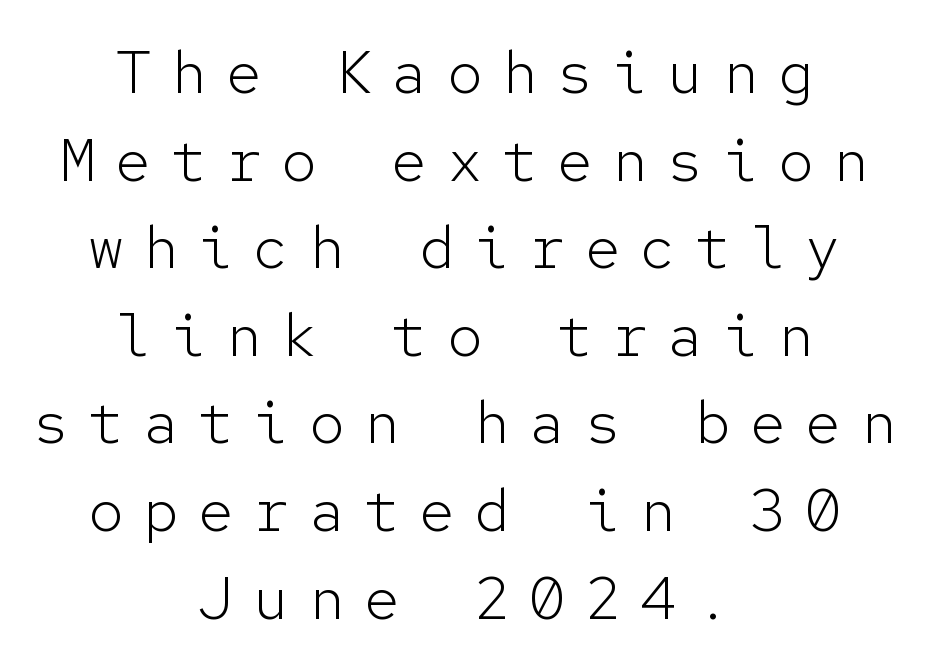
The image shows 60 px light sans-serif type, upright, monospaced; set centered, normal line spacing (1.46x), unusually wide letter spacing (+0.32 em), not underlined; low stroke contrast and a medium x-height.
